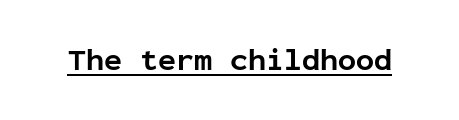
{"serif": "no", "italic": "no", "bold": "yes", "weight": "bold", "width": "normal", "stroke_contrast": "low", "x_height": "medium", "monospaced": "yes", "underline": "yes", "letter_spacing": "normal", "letter_spacing_em": 0.0, "glyph_px": 30}
